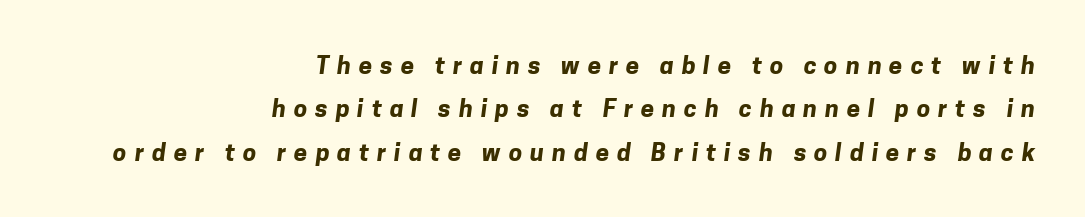
The image shows 24 px bold type; set right-aligned, line spacing 1.81x, unusually wide letter spacing (+0.33 em), not underlined.
